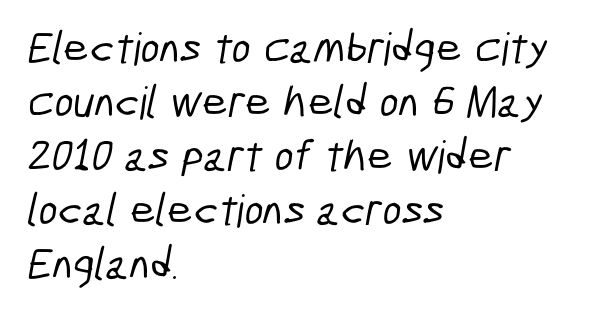
{"serif": "no", "width": "condensed", "stroke_contrast": "low", "x_height": "medium", "monospaced": "no", "underline": "no", "align": "left", "line_spacing_ratio": 1.2, "letter_spacing": "normal", "letter_spacing_em": 0.0, "glyph_px": 45}
